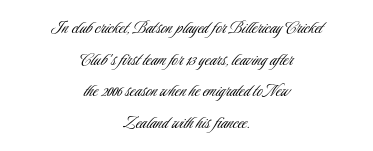
{"bold": "no", "underline": "no", "align": "center", "line_spacing": "normal", "line_spacing_ratio": 1.58, "letter_spacing": "normal", "letter_spacing_em": 0.0, "glyph_px": 20}
